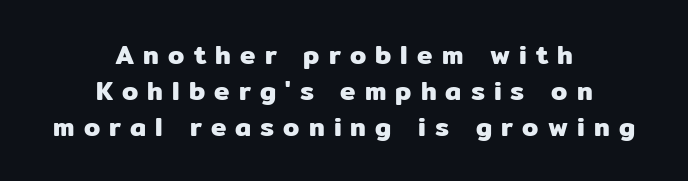
Underlining? Definitely not there. Words appear elongated and porous because spacing is wide. Nope, not italic — everything's standing straight. Notice how descenders clear the ascenders below comfortably — that's standard leading.
